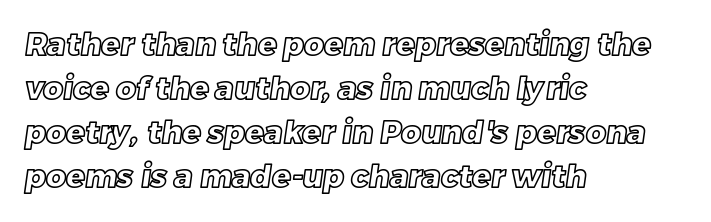
{"width": "normal", "x_height": "large", "monospaced": "no", "underline": "no", "align": "left", "line_spacing": "normal", "line_spacing_ratio": 1.42, "letter_spacing": "normal", "letter_spacing_em": 0.0, "glyph_px": 31}
